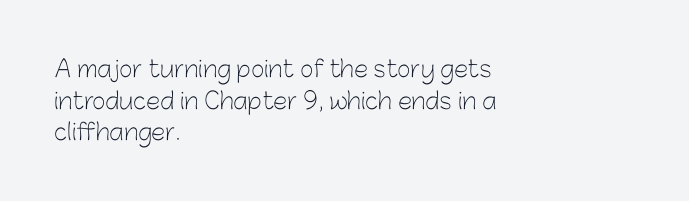
The image shows 23 px text type, upright; set left-aligned, normal line spacing (1.38x), normal letter spacing, not underlined.
